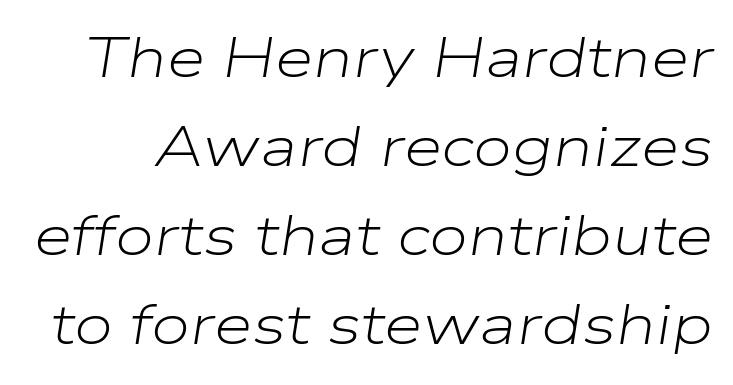
{"italic": "yes", "lean": "right", "slant_degrees": 9, "bold": "no", "weight": "light", "width": "wide", "stroke_contrast": "low", "x_height": "medium", "monospaced": "no", "underline": "no", "line_spacing": "normal", "line_spacing_ratio": 1.59, "letter_spacing": "normal", "letter_spacing_em": 0.0, "glyph_px": 56}
